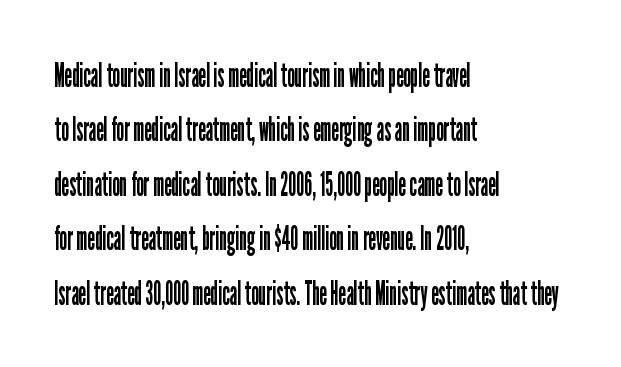
Is this a sans? Yes — the strokes have no serifs. The gaps between neighbouring characters are ordinary and unremarkable. Underline: absent. Baseline-to-baseline distance is the conventional proportion of letter height. Stem width sits at or under what a default text font uses.
